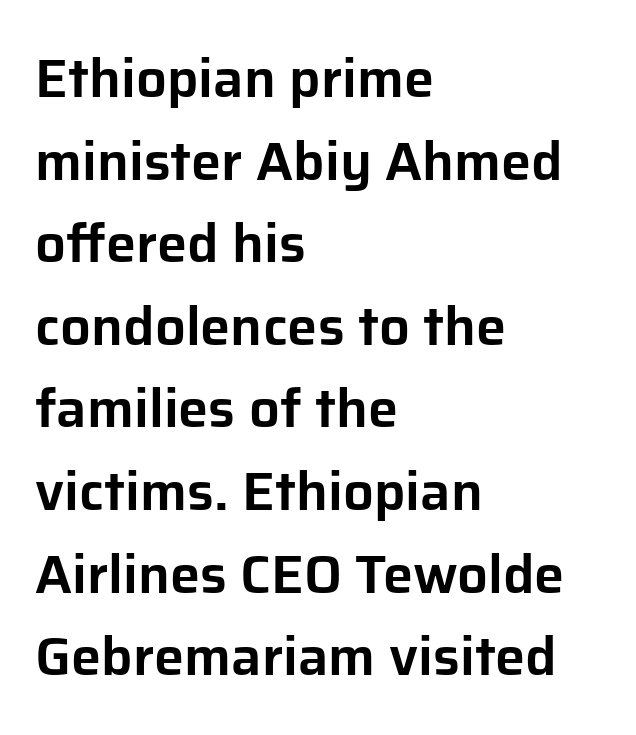
Does the lettering tilt? It doesn't — this is upright. These lines stack with their left ends in a neat column. A typesetter would call this zero additional tracking. Do the characters align in a grid? No, the font is proportional.
